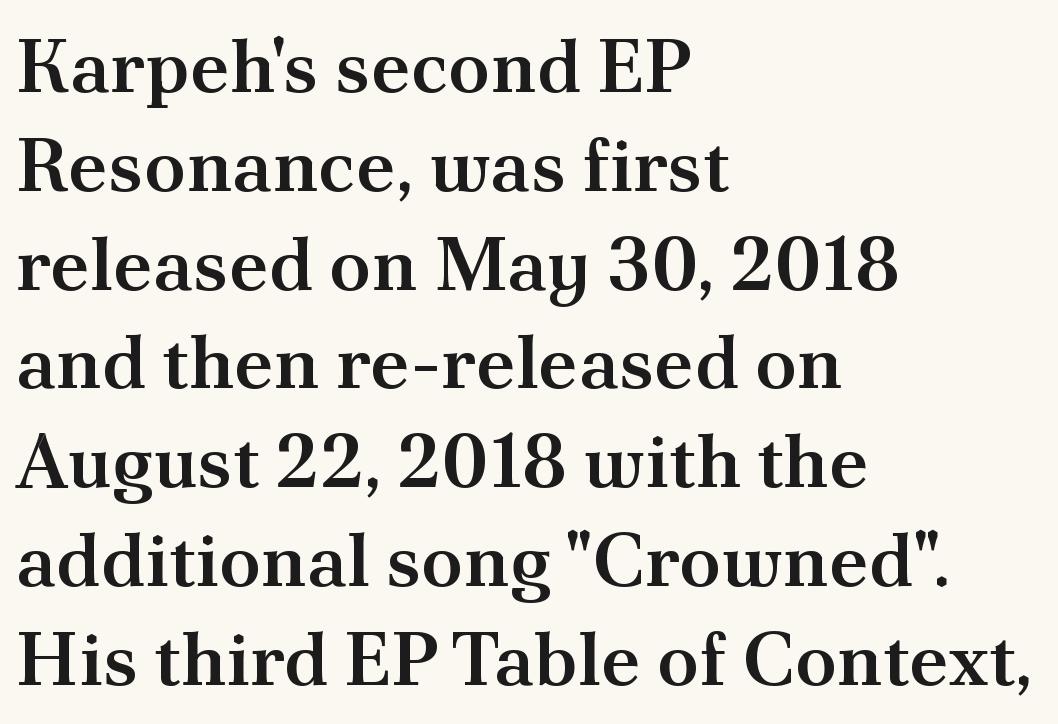
{"serif": "yes", "italic": "no", "bold": "semi", "weight": "semibold", "width": "normal", "stroke_contrast": "medium", "x_height": "small", "monospaced": "no", "underline": "no", "align": "left", "line_spacing": "normal", "line_spacing_ratio": 1.3, "letter_spacing": "normal", "letter_spacing_em": 0.0, "glyph_px": 76}
